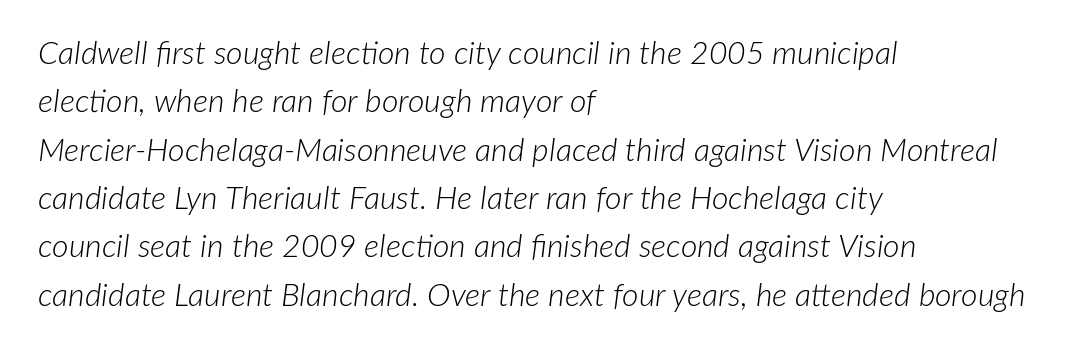
Weight: in the light-to-regular range. Compared with a centered layout, this one pins lines to the left instead. The typography opts for an oblique posture over an upright one. Notice how descenders clear the ascenders below comfortably — that's standard leading. Think of a printed novel: that variable character pitch is what you see here. Look at the tracking — it's just the regular setting, nothing added.
